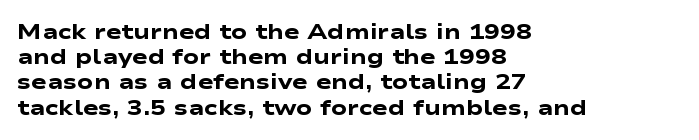
Q: Is the text bold? A: Yes.
Q: Is the text underlined? A: No.
Q: How is the paragraph aligned? A: Left-aligned.
Q: Is the spacing between letters normal or unusually wide? A: Normal.
